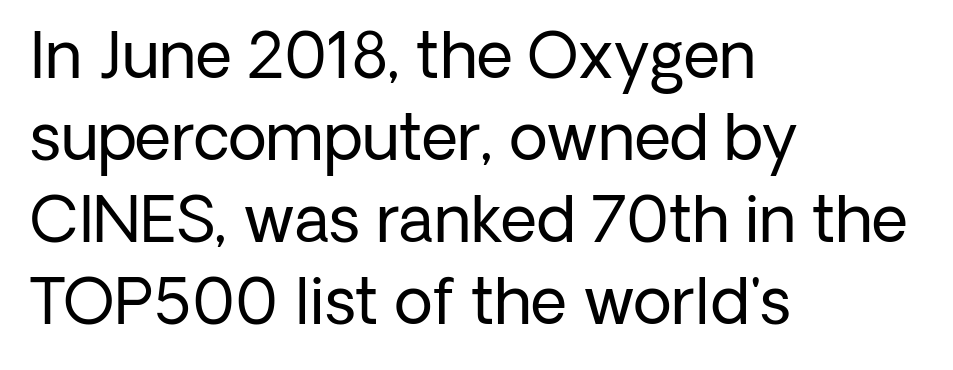
The image shows 63 px regular-weight sans-serif type, upright; set left-aligned, normal line spacing (1.3x), normal letter spacing, not underlined; low stroke contrast and a medium x-height.
